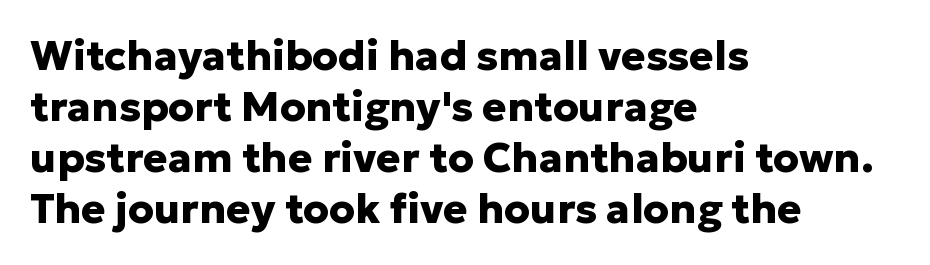
The image shows 41 px heavy sans-serif type, upright; set left-aligned, line spacing 1.24x, normal letter spacing, not underlined; low stroke contrast and a medium x-height.
